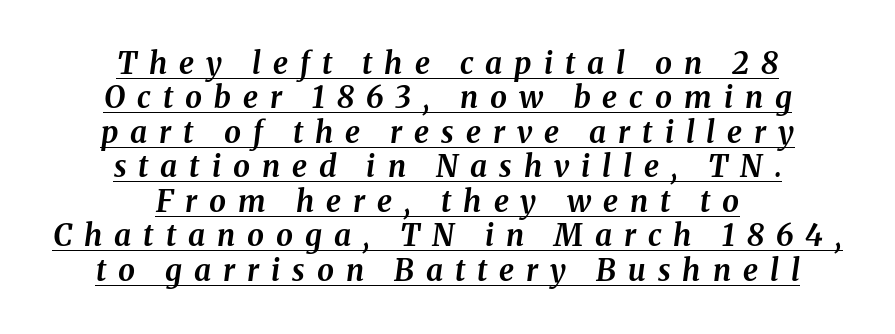
I'd describe the lettering as bold — thick and assertive. Posture: slanted. This rendering widens character spacing well past its baseline value. Cramped leading.
